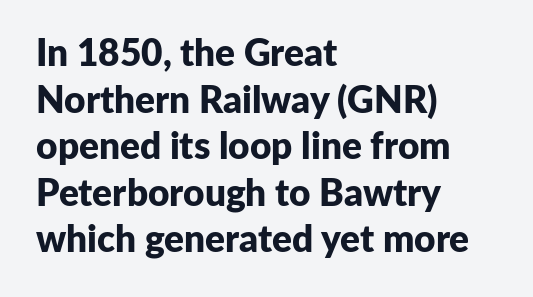
The image shows 37 px bold sans-serif type, upright; set left-aligned, normal line spacing (1.26x), normal letter spacing, not underlined; low stroke contrast and a medium x-height.
